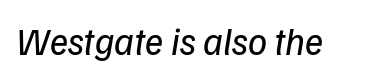
{"italic": "yes", "lean": "right", "slant_degrees": 9, "bold": "no", "weight": "regular", "width": "normal", "stroke_contrast": "low", "x_height": "medium", "monospaced": "no", "underline": "no", "letter_spacing": "normal", "letter_spacing_em": 0.0, "glyph_px": 38}
